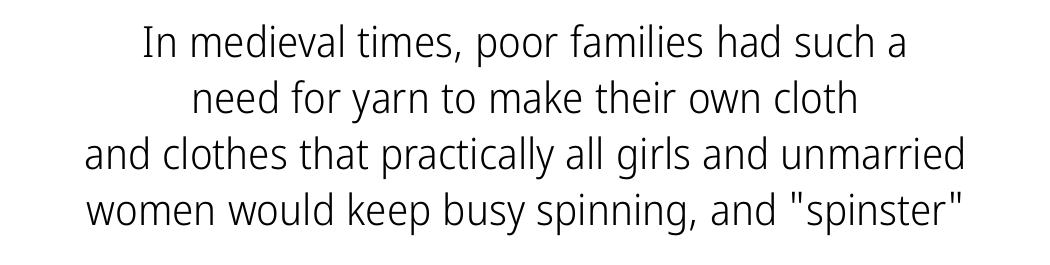
The rendering keeps characters at their native spacing. I'd call this a sans setting — the letters go barefoot. Typeset on center — no edge is straight. The lettering holds an erect, upright posture throughout. Caption: face not bold, strokes unweighted.
